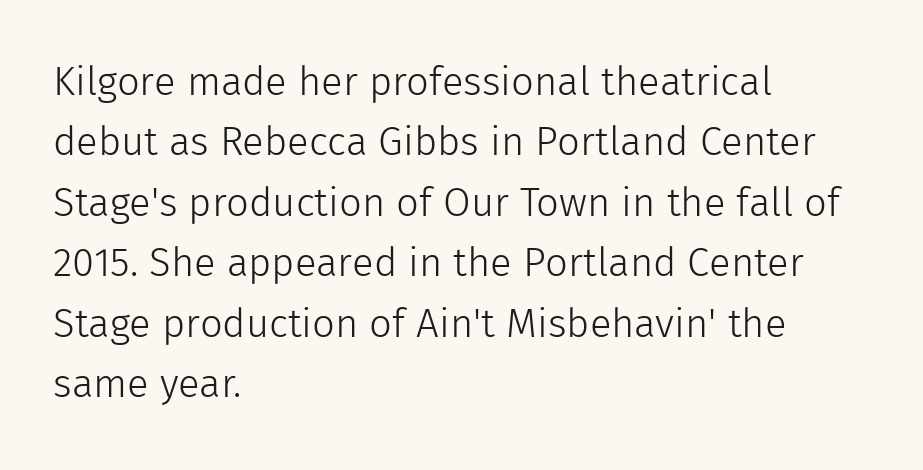
{"serif": "no", "italic": "no", "bold": "no", "weight": "light", "width": "normal", "x_height": "medium", "monospaced": "no", "underline": "no", "align": "left", "line_spacing": "normal", "line_spacing_ratio": 1.51, "letter_spacing": "normal", "letter_spacing_em": 0.0, "glyph_px": 40}
